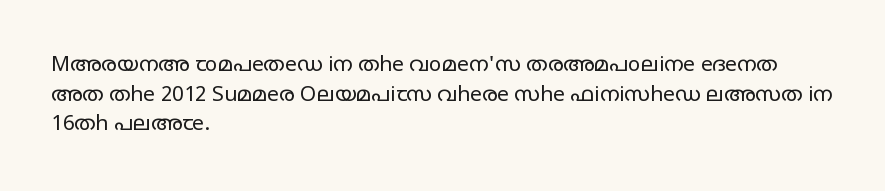
Quick note: underline off. Do the letters lean? They stand straight. The text block is weighted toward the left margin, trailing off unevenly rightward. This rendering leaves character spacing at its baseline value. Vertical spacing — default.
